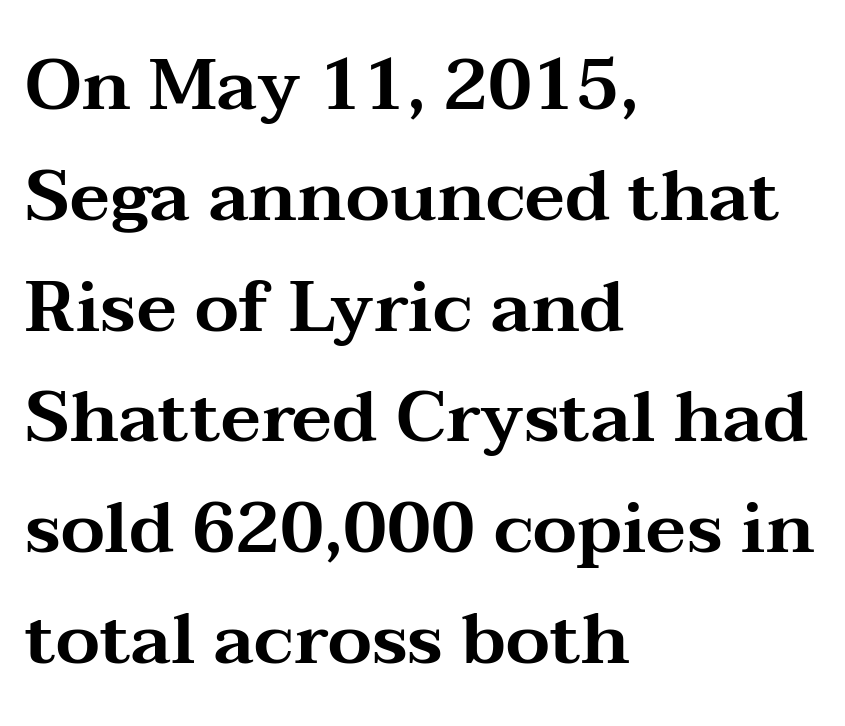
{"serif": "yes", "italic": "no", "width": "wide", "stroke_contrast": "medium", "x_height": "medium", "monospaced": "no", "underline": "no", "align": "left", "line_spacing": "normal", "line_spacing_ratio": 1.56, "letter_spacing": "normal", "letter_spacing_em": 0.0, "glyph_px": 71}
